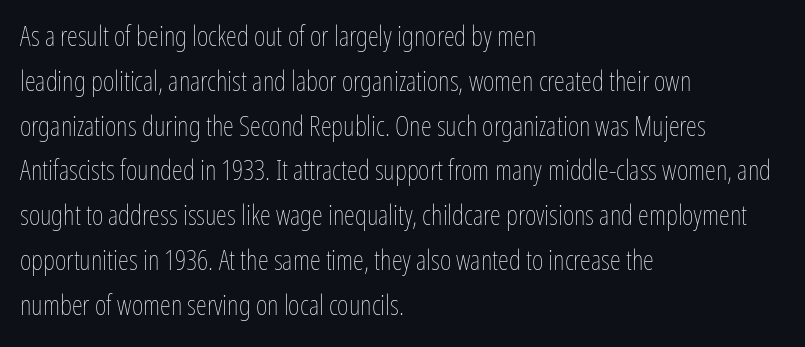
The image shows 28 px thin, condensed type, upright; set left-aligned, normal line spacing (1.6x), normal letter spacing, not underlined; low stroke contrast and a medium x-height.
